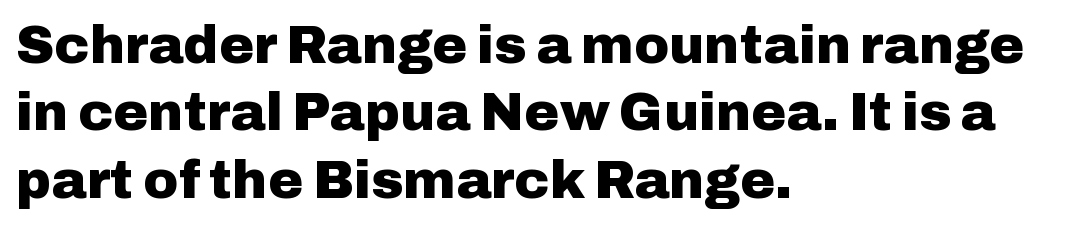
Baseline-to-baseline distance is the conventional proportion of letter height. The rendering keeps characters at their native spacing. Weight: bold. When letters stand straight like this, we call the style roman or upright. These lines are composed in type without serifs. The compositor pushed each line to the left boundary.
